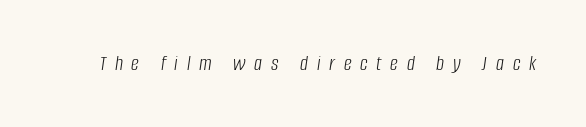
{"italic": "yes", "lean": "right", "slant_degrees": 8, "bold": "no", "underline": "no", "letter_spacing": "wide", "letter_spacing_em": 0.4, "glyph_px": 22}
